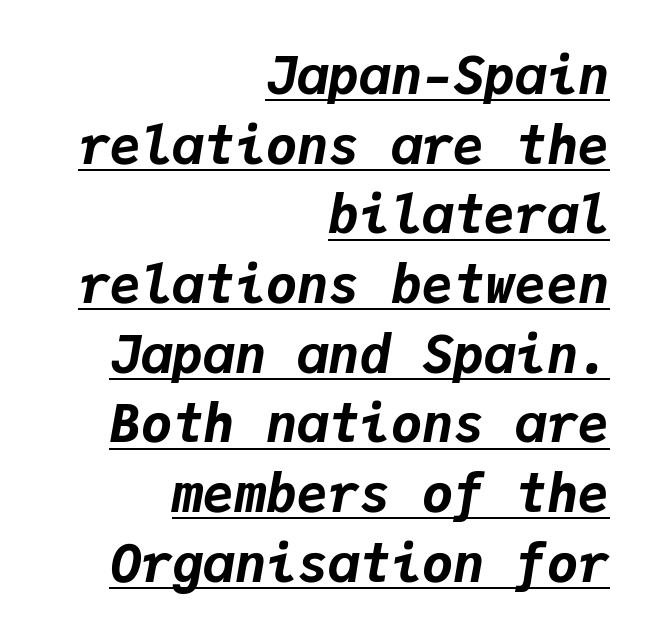
Quick note: underline on. The rendering uses typewriter-style spacing with identical character cells. Plenty of ink on the page — the face is bold. How would I describe the line gaps? Plain and ordinary.
